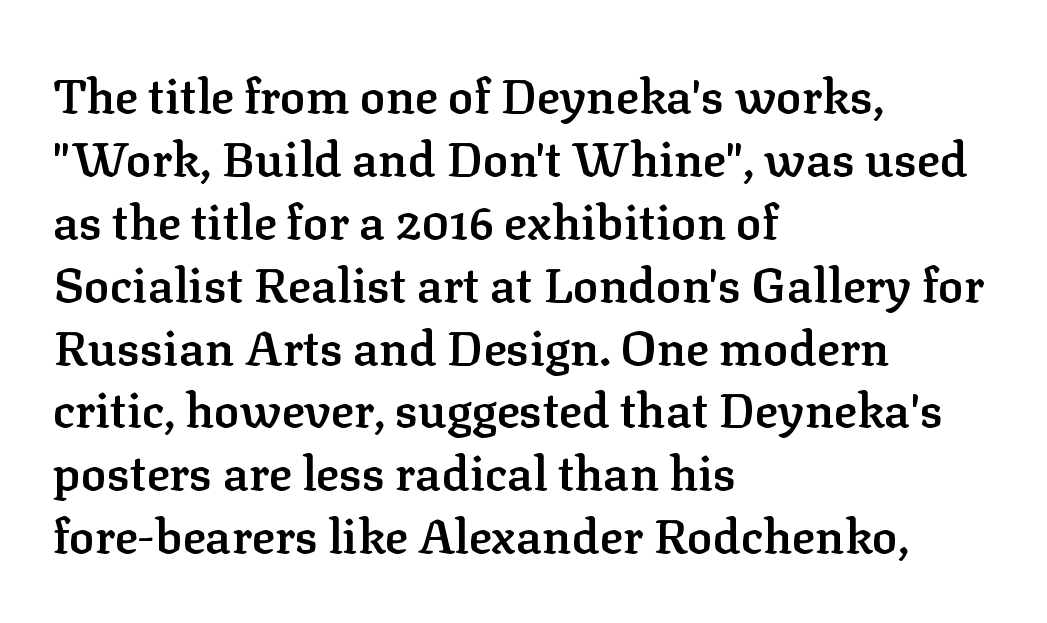
The image shows 48 px semibold serif type, upright; set left-aligned, normal line spacing (1.31x), normal letter spacing, not underlined; low stroke contrast and a medium x-height.
